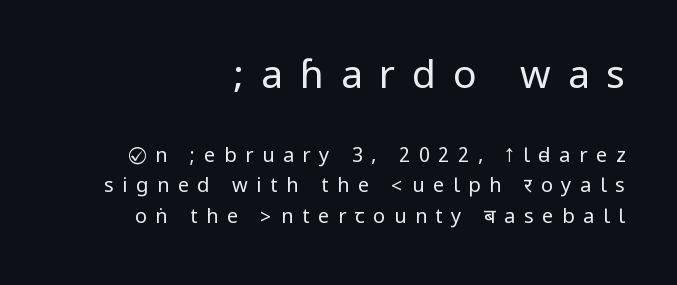
The image shows 39 px regular-weight, condensed sans-serif type, upright; set right-aligned, normal line spacing (1.53x), unusually wide letter spacing (+0.43 em), not underlined; the first (top) block is 1.95x larger; low stroke contrast.
